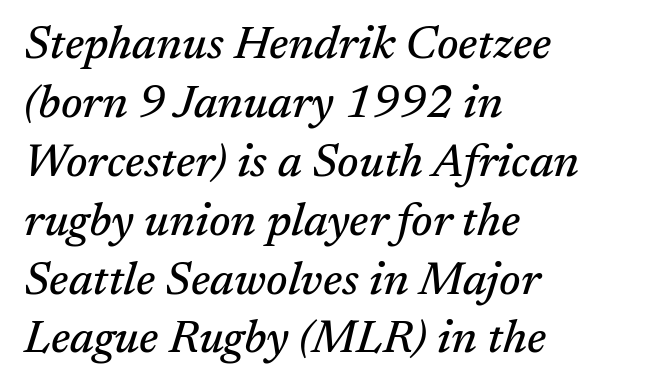
These lines are rendered in a variable-pitch font. The rows are spaced the way most documents space them. Are there feet on the stems? There are — it's a serif. A clean baseline with only descenders dipping below it. The ragged edge is on the right, which tells us the setting is flush left.
